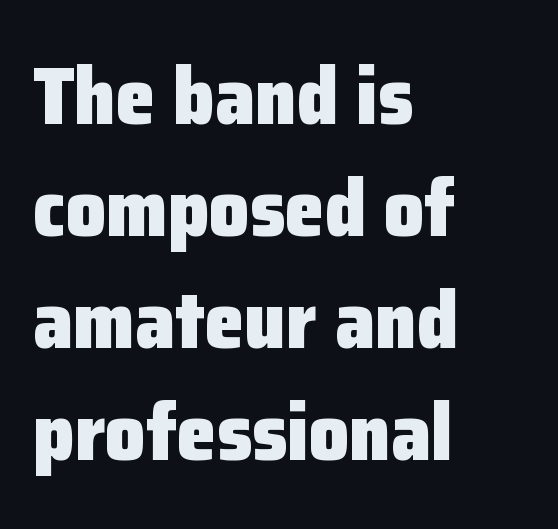
Descenders hang freely into open space. This sample uses an upright cut, with every glyph sitting square on the baseline. The passage shown is typed in a proportional face where columns would drift. Words appear dense and cohesive because spacing is normal. The strokes are fattened all the way to bold.
